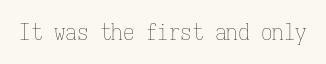
The type is set solid horizontally, with unmodified tracking. Words float on clear page, feet unadorned. A quiet, ordinary-to-light weight characterises the typeface. The type sits square on the baseline with zero lean.
